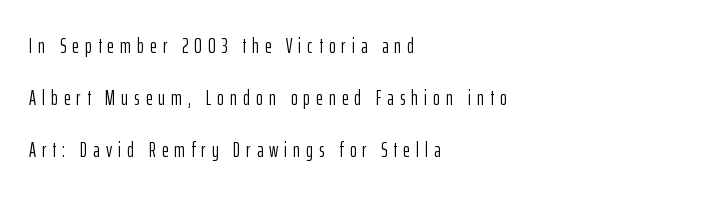
Q: Is the text bold? A: No.
Q: Is the text italic (slanted)? A: No, it is upright.
Q: Is the text underlined? A: No.
Q: How is the paragraph aligned? A: Left-aligned.
Q: Is the spacing between letters normal or unusually wide? A: Unusually wide.
Q: Is the spacing between lines tight, normal or loose? A: Loose.
